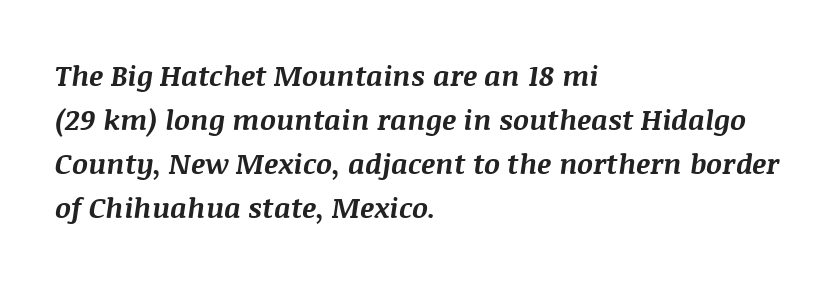
Q: Is the text bold? A: Yes.
Q: Is the text italic (slanted)? A: Yes, it leans right by about 8 degrees.
Q: Is the text underlined? A: No.
Q: How is the paragraph aligned? A: Left-aligned.
Q: Is the spacing between letters normal or unusually wide? A: Normal.
Q: Is the spacing between lines tight, normal or loose? A: Normal.
Q: Width (condensed, normal, or wide)? A: Normal.
Q: Stroke contrast? A: Medium.
Q: x-height? A: Large.
Q: Monospaced? A: No.
